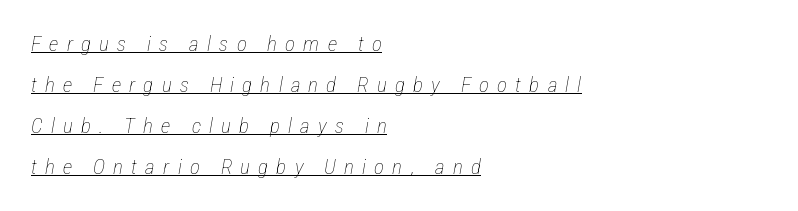
This sample uses expanded letter spacing, leaving extra air between glyphs. Successive baselines arrive slowly, with a big drop between each. Which margin do the lines hug? The left one — the right edge is uneven. This reads as an unemphasized weight, regular at the heaviest. The specimen includes a rule beneath the text block's lines. An italicized treatment has been applied to the whole sample.
